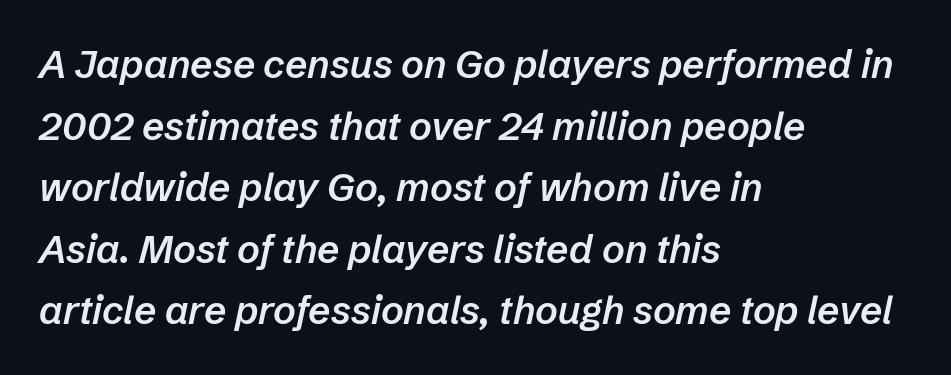
The image shows 39 px semibold type, italic (leaning right); set left-aligned, normal line spacing (1.58x), normal letter spacing, not underlined; low stroke contrast and a medium x-height.
